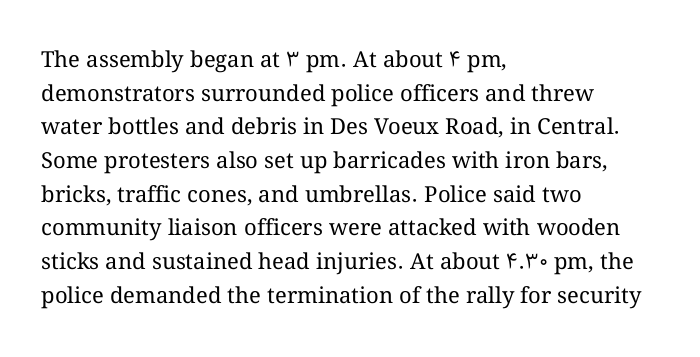
Unbolded letterforms with no extra heft. The letterforms sit shoulder to shoulder at normal distance. Line spacing here is normal. Glance below the letters and you will spot only blank space. Visually the block forms a straight wall on the left and a jagged coastline on the right.
